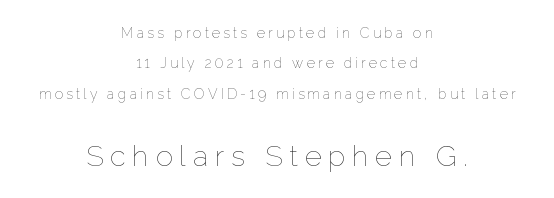
Q: Is the text bold? A: No.
Q: Is the text italic (slanted)? A: No, it is upright.
Q: Is the text underlined? A: No.
Q: How is the paragraph aligned? A: Centered.
Q: Is the spacing between letters normal or unusually wide? A: Unusually wide.
Q: Is the spacing between lines tight, normal or loose? A: Loose.
Q: Which block of text is set in a larger size, the first (top) or the second (bottom)? A: The second (bottom) one.
Q: Width (condensed, normal, or wide)? A: Normal.
Q: Stroke contrast? A: Low.
Q: x-height? A: Medium.
Q: Monospaced? A: No.
